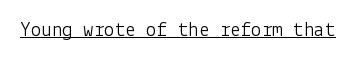
{"italic": "no", "bold": "no", "underline": "yes", "letter_spacing": "normal", "letter_spacing_em": 0.0, "glyph_px": 21}
